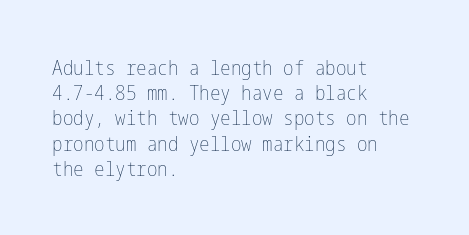
{"italic": "no", "bold": "no", "underline": "no", "align": "left", "line_spacing_ratio": 1.2, "letter_spacing": "normal", "letter_spacing_em": 0.0, "glyph_px": 21}
